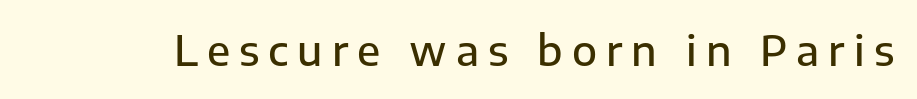
Q: Is the text bold? A: Semi-bold.
Q: Is the text italic (slanted)? A: No, it is upright.
Q: Is the typeface a serif or a sans-serif typeface? A: Sans-serif.
Q: Is the text underlined? A: No.
Q: Is the spacing between letters normal or unusually wide? A: Unusually wide.
Q: Width (condensed, normal, or wide)? A: Normal.
Q: Stroke contrast? A: Low.
Q: x-height? A: Medium.
Q: Monospaced? A: No.
